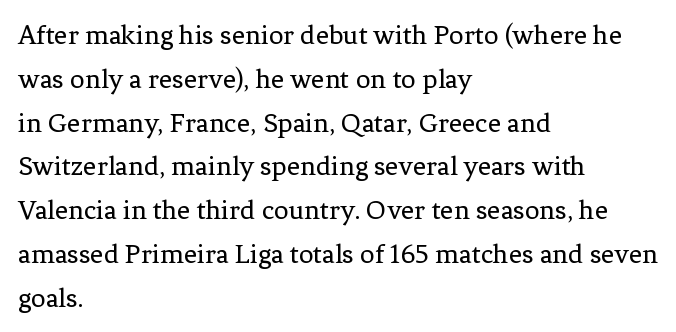
The image shows 29 px regular-weight serif type, upright; set left-aligned, normal line spacing (1.51x), normal letter spacing, not underlined; low stroke contrast and a medium x-height.
